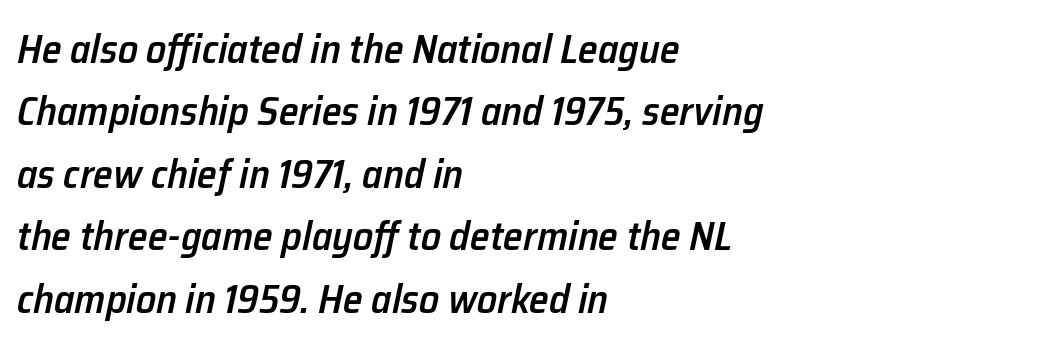
Q: Is the text bold? A: Semi-bold.
Q: Is the text italic (slanted)? A: Yes, it leans right by about 12 degrees.
Q: Is the text underlined? A: No.
Q: How is the paragraph aligned? A: Left-aligned.
Q: Is the spacing between letters normal or unusually wide? A: Normal.
Q: Is the spacing between lines tight, normal or loose? A: Normal.
Q: Width (condensed, normal, or wide)? A: Normal.
Q: Stroke contrast? A: Low.
Q: x-height? A: Medium.
Q: Monospaced? A: No.
